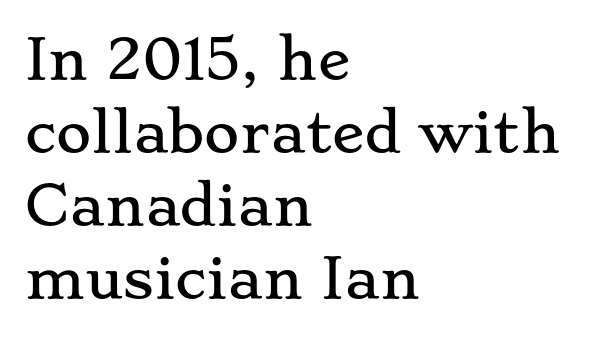
{"serif": "yes", "italic": "no", "width": "wide", "stroke_contrast": "low", "x_height": "small", "monospaced": "no", "underline": "no", "align": "left", "line_spacing": "normal", "line_spacing_ratio": 1.35, "letter_spacing": "normal", "letter_spacing_em": 0.0, "glyph_px": 54}
